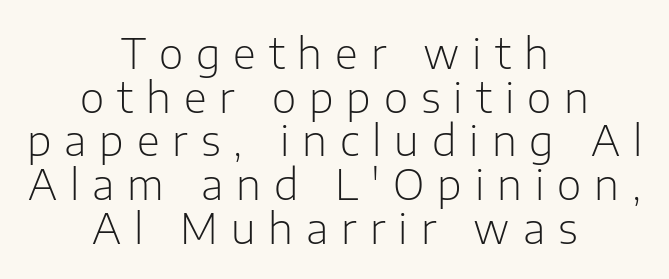
In terms of letterspacing, this is a distinctly airy, spread setting. The rendering uses natural spacing where letterforms have individual widths. Casual observation: everything's sitting right in the middle. Weight: in the light-to-regular range.
